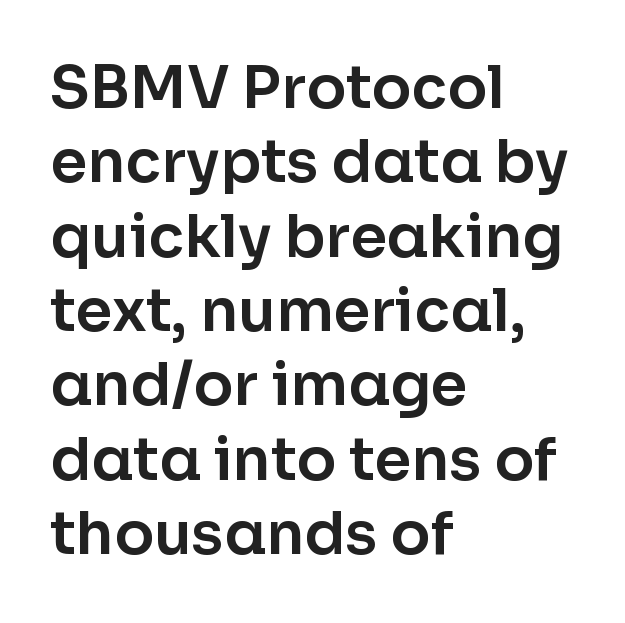
{"serif": "no", "italic": "no", "width": "normal", "stroke_contrast": "low", "x_height": "medium", "monospaced": "no", "underline": "no", "align": "left", "line_spacing": "normal", "line_spacing_ratio": 1.26, "letter_spacing": "normal", "letter_spacing_em": 0.0, "glyph_px": 59}
